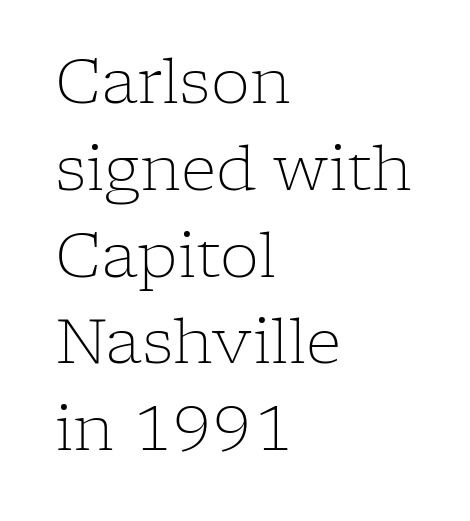
The image shows 62 px light serif type, upright; set left-aligned, normal line spacing (1.4x), normal letter spacing, not underlined; low stroke contrast and a medium x-height.
